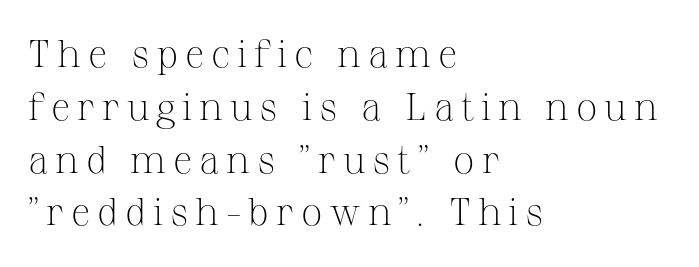
When letters stand straight like this, we call the style roman or upright. Leading: standard. Bold? No — there's no thickening of the strokes. Check under the words: just untouched page.
